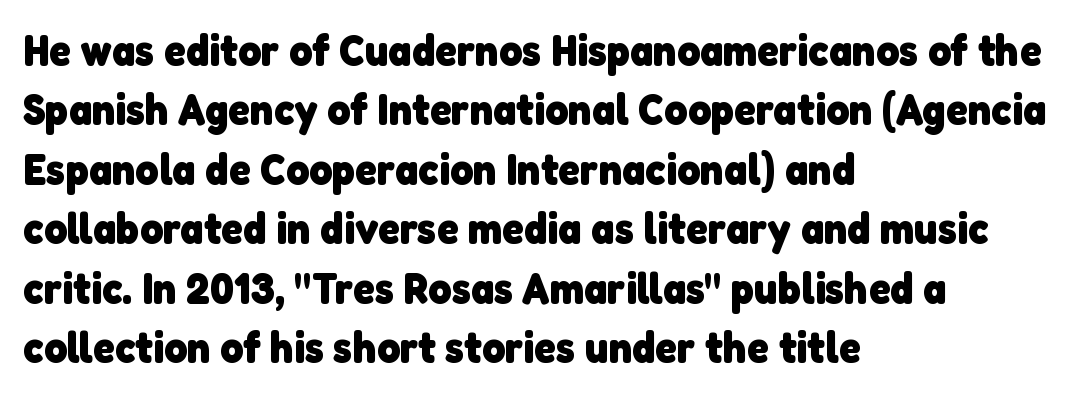
{"serif": "no", "bold": "yes", "weight": "heavy", "width": "normal", "stroke_contrast": "low", "x_height": "medium", "monospaced": "no", "underline": "no", "align": "left", "line_spacing": "normal", "line_spacing_ratio": 1.35, "letter_spacing": "normal", "letter_spacing_em": 0.0, "glyph_px": 44}
